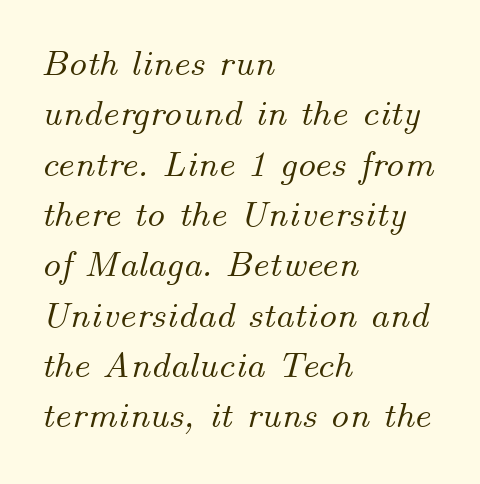
Q: Is the text italic (slanted)? A: Yes, it leans right by about 14 degrees.
Q: Is the text underlined? A: No.
Q: How is the paragraph aligned? A: Left-aligned.
Q: Is the spacing between letters normal or unusually wide? A: Normal.
Q: Is the spacing between lines tight, normal or loose? A: Normal.
Q: Width (condensed, normal, or wide)? A: Normal.
Q: Stroke contrast? A: Medium.
Q: x-height? A: Small.
Q: Monospaced? A: No.
